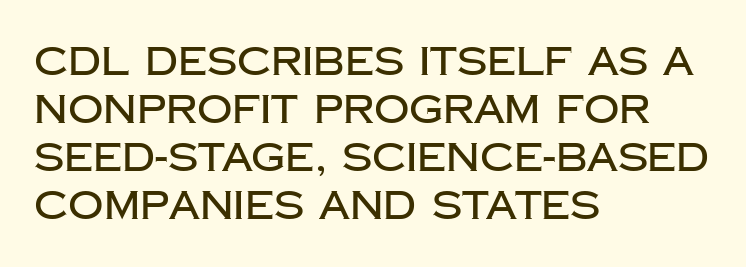
The image shows 39 px sans-serif type, upright; set left-aligned, line spacing 1.23x, normal letter spacing, not underlined; low stroke contrast and a large x-height.
